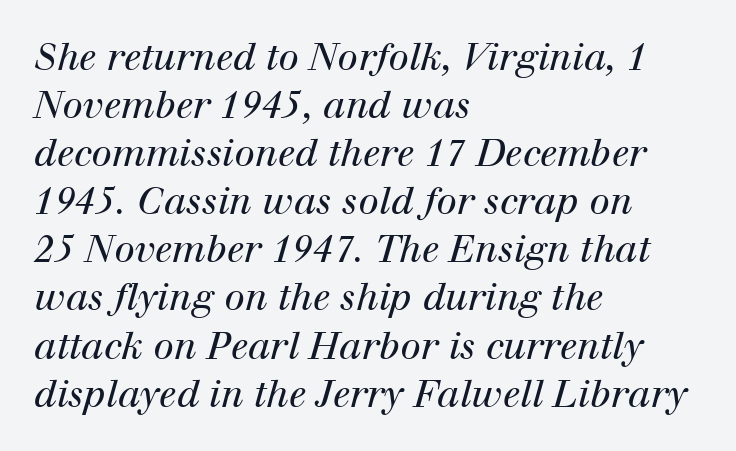
The image shows 37 px regular-weight serif type, italic (leaning right); set left-aligned, normal line spacing (1.3x), normal letter spacing, not underlined; high stroke contrast and a medium x-height.
